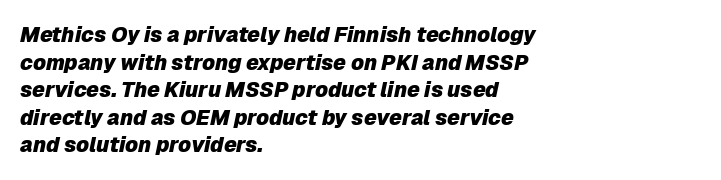
Anything drawn beneath the words? Only blank space. Would a proofreader flag this as italicized? Yes. The horizontal fit of the characters is conventional and even. Each new line begins a customary step beneath the previous one. Emphasis by weight is at full strength: bold.
